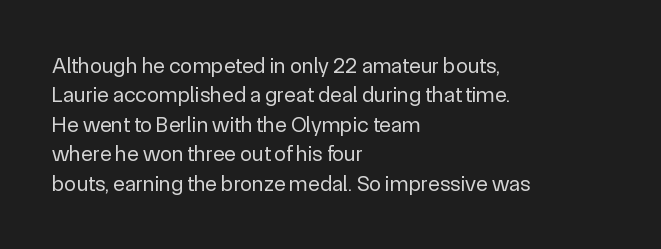
{"italic": "no", "bold": "no", "underline": "no", "align": "left", "line_spacing": "normal", "line_spacing_ratio": 1.34, "letter_spacing": "normal", "letter_spacing_em": 0.0, "glyph_px": 22}
